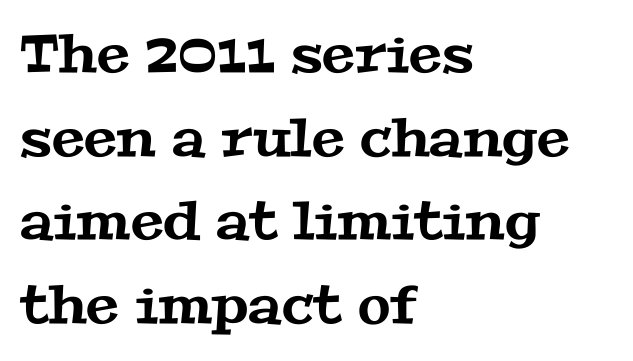
Is the block centered? No — it sits flush against the left margin. Tracking here is standard; glyphs follow each other at the usual distance. These lines sit exactly where default settings would place them. Looks like regular typesetting: each glyph gets only the width it needs. Lines of text with bare space underneath. Look at the bottom of the vertical strokes: they flare into serifs here.
